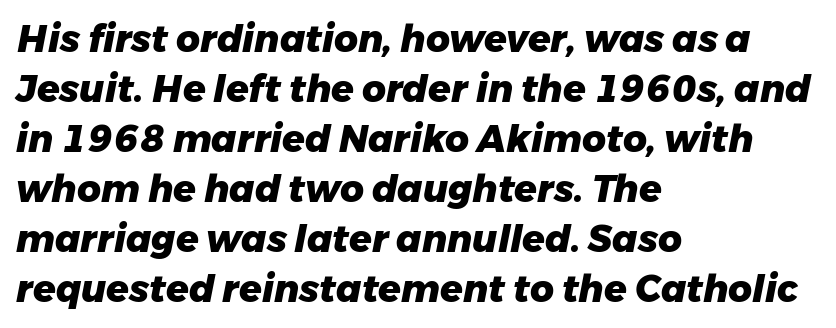
This sample uses an oblique cut, with every glyph tilted off the vertical. Letter spacing: default. Caption: multi-line text, flush left, ragged right. Pretty heavy lettering here — definitely bold. Regarding leading, the lines here are spaced in the standard way.
